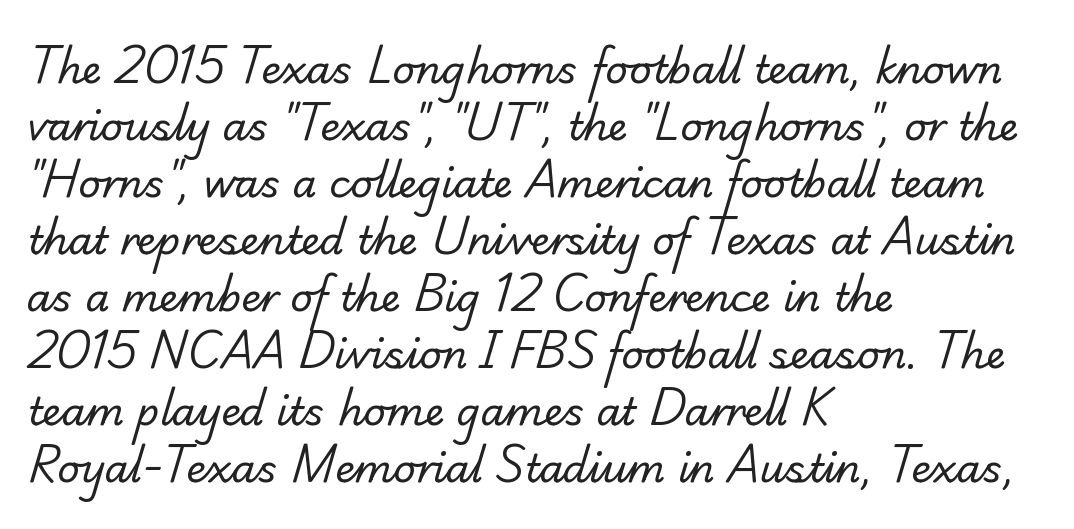
Q: Is the text bold? A: No.
Q: Is the typeface a serif or a sans-serif typeface? A: Serif.
Q: Is the text underlined? A: No.
Q: How is the paragraph aligned? A: Left-aligned.
Q: Is the spacing between letters normal or unusually wide? A: Normal.
Q: Is the spacing between lines tight, normal or loose? A: Normal.
Q: Width (condensed, normal, or wide)? A: Normal.
Q: Stroke contrast? A: Low.
Q: x-height? A: Small.
Q: Monospaced? A: No.
